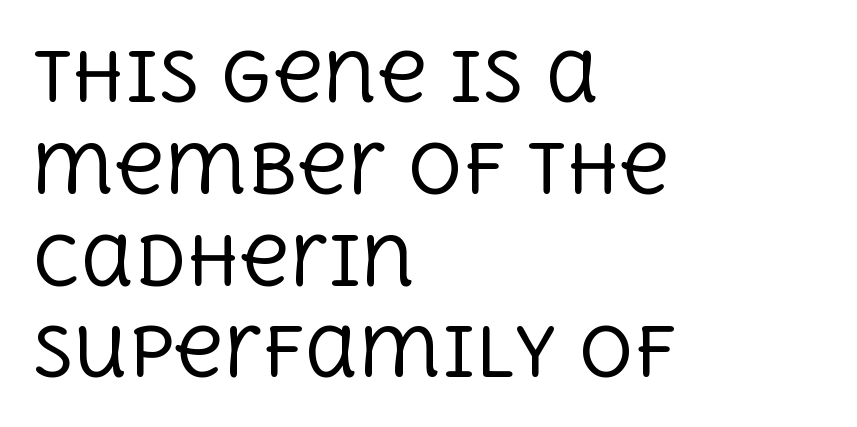
The image shows 68 px regular-weight serif type, upright; set left-aligned, normal line spacing (1.35x), normal letter spacing, not underlined; a large x-height.
